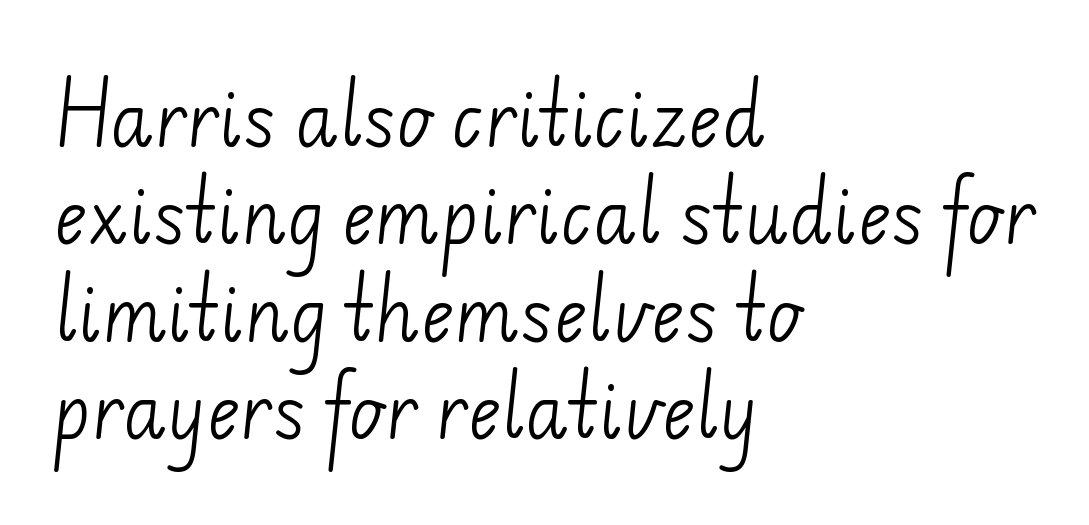
Q: Is the text bold? A: No.
Q: Is the typeface a serif or a sans-serif typeface? A: Sans-serif.
Q: Is the text underlined? A: No.
Q: How is the paragraph aligned? A: Left-aligned.
Q: Is the spacing between letters normal or unusually wide? A: Normal.
Q: Is the spacing between lines tight, normal or loose? A: Normal.
Q: Width (condensed, normal, or wide)? A: Normal.
Q: Stroke contrast? A: Low.
Q: x-height? A: Small.
Q: Monospaced? A: No.
